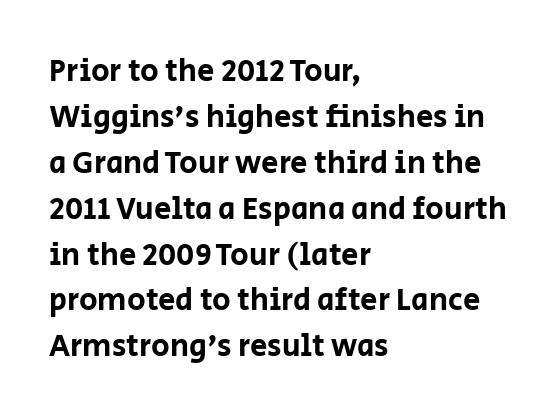
Quick note: underline off. Nothing unusual about the tracking: characters are spaced as the font intends. A typesetter would call this leading conventional body-copy spacing. Note the varied advance widths — an 'i' is clearly narrower than an 'm'.
